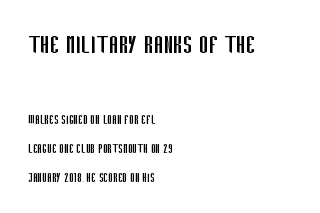
Airy leading. How are the letters spaced? Ordinarily, with no added tracking. This layout puts the oversized block above and the modest block below. Each row of text sits above clean, open space. Here the designer chose a conventional face with non-uniform glyph widths. Check where the strokes stop: nothing finishes them off — pure sans.
